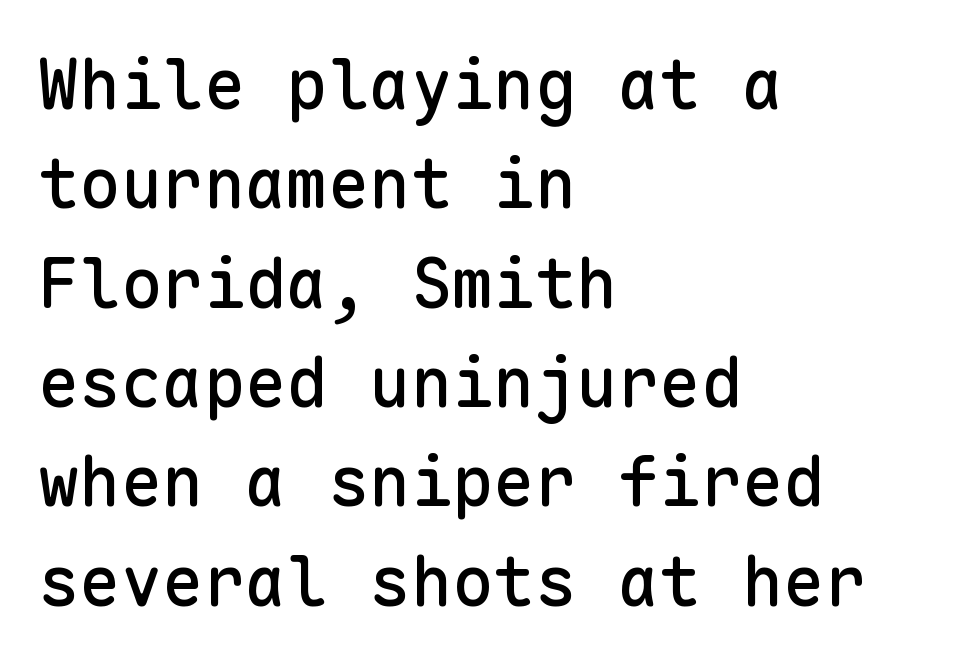
Q: Is the text italic (slanted)? A: No, it is upright.
Q: Is the typeface a serif or a sans-serif typeface? A: Sans-serif.
Q: Is the text underlined? A: No.
Q: How is the paragraph aligned? A: Left-aligned.
Q: Is the spacing between letters normal or unusually wide? A: Normal.
Q: Is the spacing between lines tight, normal or loose? A: Normal.
Q: Width (condensed, normal, or wide)? A: Normal.
Q: Stroke contrast? A: Low.
Q: x-height? A: Medium.
Q: Monospaced? A: Yes.
